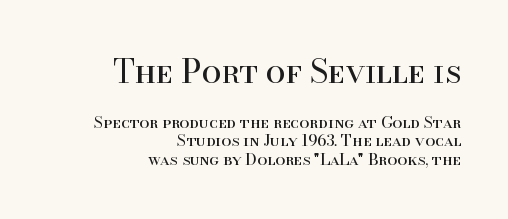
The image shows 32 px regular-weight serif type, upright; set right-aligned, line spacing 1.16x, normal letter spacing, not underlined; the first (top) block is 2.0x larger; high stroke contrast and a small x-height.
